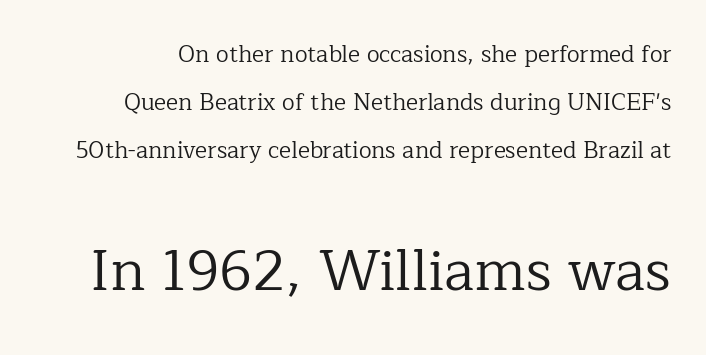
Q: Is the text bold? A: No.
Q: Is the text italic (slanted)? A: No, it is upright.
Q: Is the typeface a serif or a sans-serif typeface? A: Serif.
Q: Is the text underlined? A: No.
Q: Is the spacing between letters normal or unusually wide? A: Normal.
Q: Is the spacing between lines tight, normal or loose? A: Loose.
Q: Which block of text is set in a larger size, the first (top) or the second (bottom)? A: The second (bottom) one.
Q: Width (condensed, normal, or wide)? A: Normal.
Q: Stroke contrast? A: Low.
Q: x-height? A: Medium.
Q: Monospaced? A: No.
